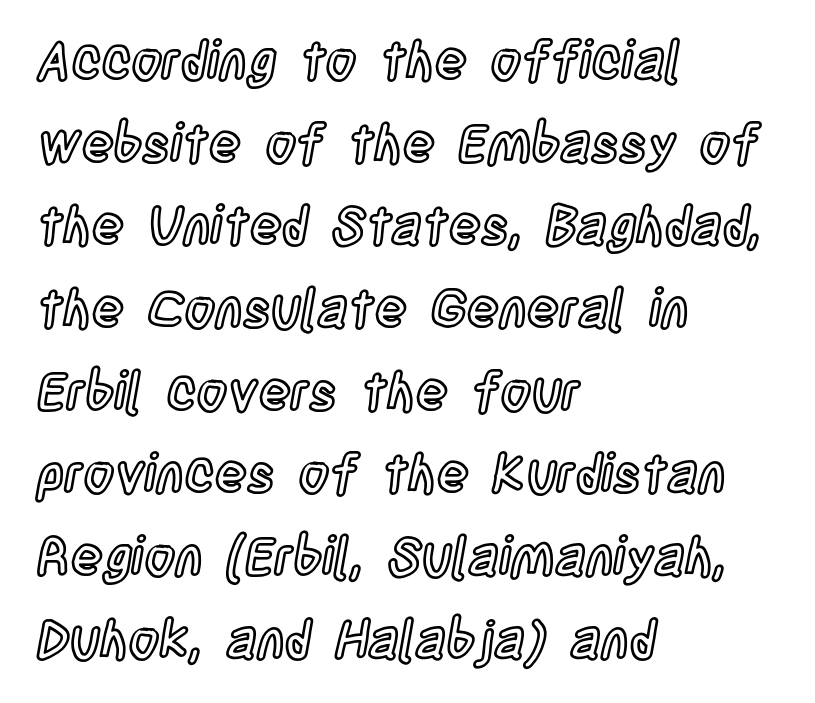
Q: Is the text italic (slanted)? A: Yes.
Q: Is the text underlined? A: No.
Q: How is the paragraph aligned? A: Left-aligned.
Q: Is the spacing between letters normal or unusually wide? A: Normal.
Q: Is the spacing between lines tight, normal or loose? A: Normal.
Q: Width (condensed, normal, or wide)? A: Condensed.
Q: x-height? A: Large.
Q: Monospaced? A: No.
